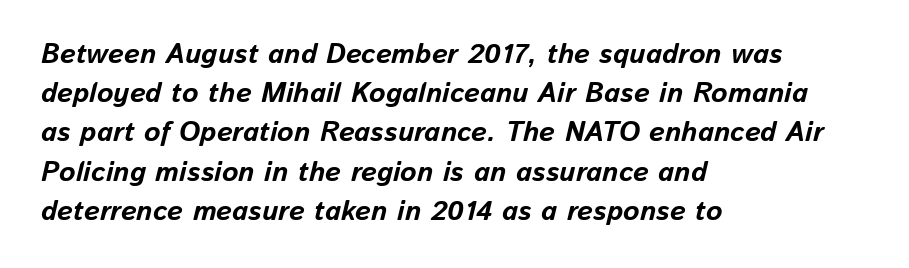
The gap between lines stays unmarked. How heavy is the stroke? Heavy — this is a bold. Caption: standard tracking, unaltered. Teacher's note: observe the even left margin — that is flush-left alignment. What's the leading like? Ordinary, nothing unusual.
